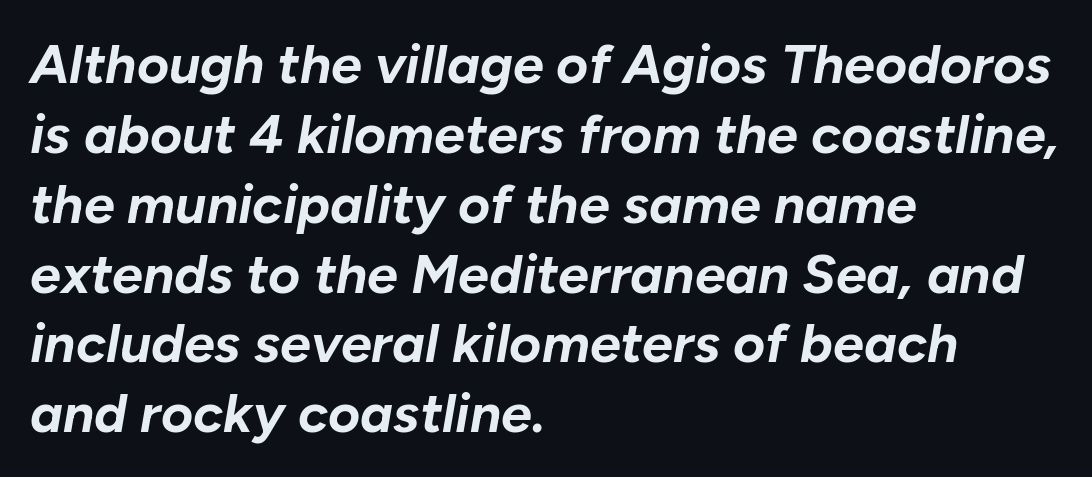
Q: Is the text bold? A: Yes.
Q: Is the text italic (slanted)? A: Yes, it leans right by about 10 degrees.
Q: Is the text underlined? A: No.
Q: How is the paragraph aligned? A: Left-aligned.
Q: Is the spacing between letters normal or unusually wide? A: Normal.
Q: Is the spacing between lines tight, normal or loose? A: Normal.
Q: Width (condensed, normal, or wide)? A: Normal.
Q: Stroke contrast? A: Low.
Q: x-height? A: Medium.
Q: Monospaced? A: No.
